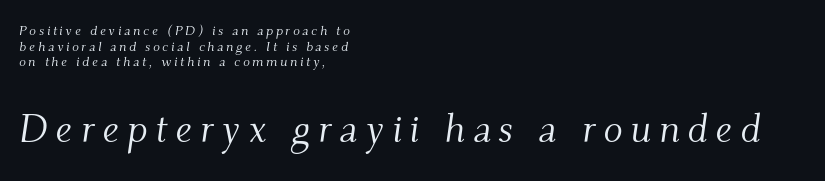
Q: Is the text bold? A: No.
Q: Is the text italic (slanted)? A: Yes, it leans right by about 9 degrees.
Q: Is the typeface a serif or a sans-serif typeface? A: Serif.
Q: Is the text underlined? A: No.
Q: How is the paragraph aligned? A: Left-aligned.
Q: Is the spacing between lines tight, normal or loose? A: Tight.
Q: Which block of text is set in a larger size, the first (top) or the second (bottom)? A: The second (bottom) one.
Q: Width (condensed, normal, or wide)? A: Normal.
Q: Stroke contrast? A: Medium.
Q: x-height? A: Small.
Q: Monospaced? A: No.
